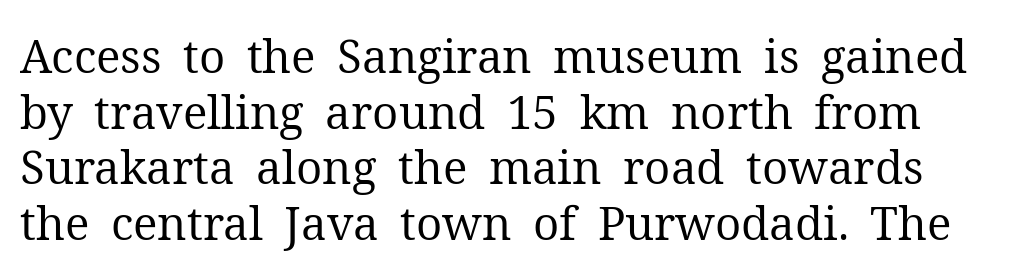
Q: Is the text bold? A: No.
Q: Is the text italic (slanted)? A: No, it is upright.
Q: Is the typeface a serif or a sans-serif typeface? A: Serif.
Q: Is the text underlined? A: No.
Q: Is the spacing between letters normal or unusually wide? A: Normal.
Q: Width (condensed, normal, or wide)? A: Normal.
Q: Stroke contrast? A: Medium.
Q: x-height? A: Medium.
Q: Monospaced? A: No.
